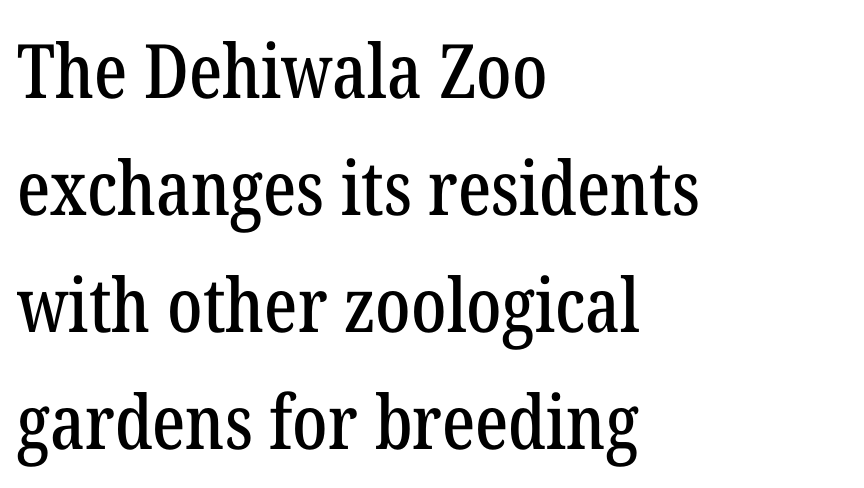
{"serif": "yes", "italic": "no", "width": "condensed", "stroke_contrast": "low", "x_height": "medium", "monospaced": "no", "underline": "no", "align": "left", "line_spacing": "normal", "line_spacing_ratio": 1.56, "letter_spacing": "normal", "letter_spacing_em": 0.0, "glyph_px": 75}
